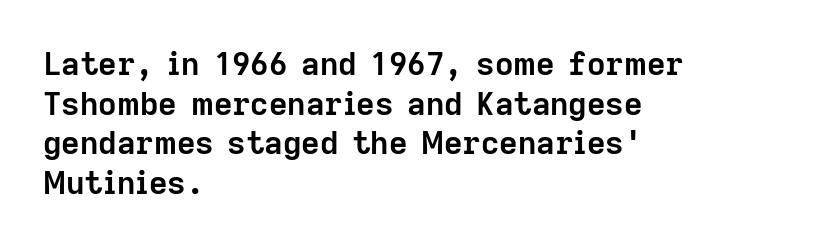
The specimen omits any rule beneath the text block's lines. I'd describe the lettering as bold — thick and assertive. Typeset ragged right — the left edge is the straight one. Notice how the stems are strictly vertical — no italics here. Character widths vary here, with narrow letters taking less room than wide ones.
